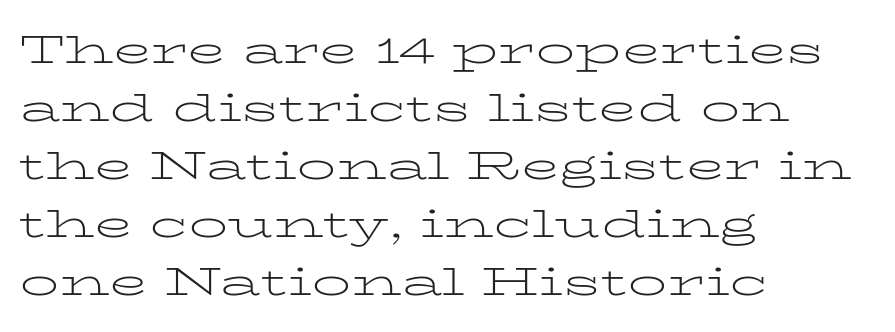
Q: Is the text bold? A: No.
Q: Is the text italic (slanted)? A: No, it is upright.
Q: Is the typeface a serif or a sans-serif typeface? A: Serif.
Q: Is the text underlined? A: No.
Q: How is the paragraph aligned? A: Left-aligned.
Q: Is the spacing between letters normal or unusually wide? A: Normal.
Q: Is the spacing between lines tight, normal or loose? A: Normal.
Q: Width (condensed, normal, or wide)? A: Wide.
Q: Stroke contrast? A: Low.
Q: x-height? A: Medium.
Q: Monospaced? A: No.
